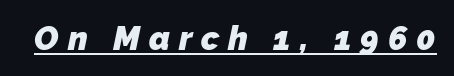
A dark, heavy texture on the line: the type is bold. Stroke terminals: plain, sans-serif. Observe the wide spacing: letters keep a clear distance from each other. Like a heading marked for emphasis, these lines bear an underscore. Looks like regular typesetting: each glyph gets only the width it needs.
